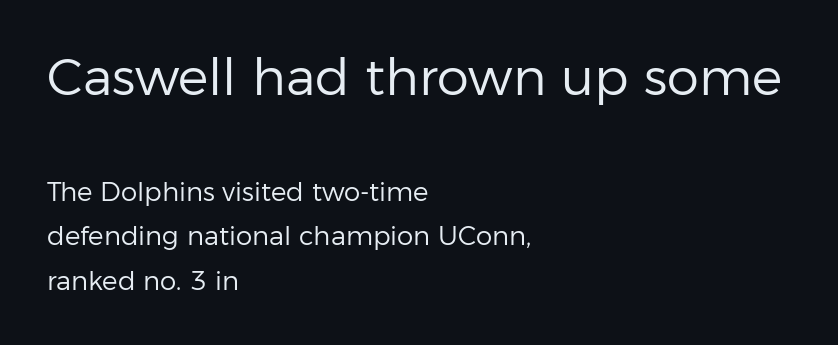
Character size in the leading block exceeds that of the trailing block. Style check: upright. The gap between lines stays unmarked. The characters are drawn with everyday or finer stroke widths.
